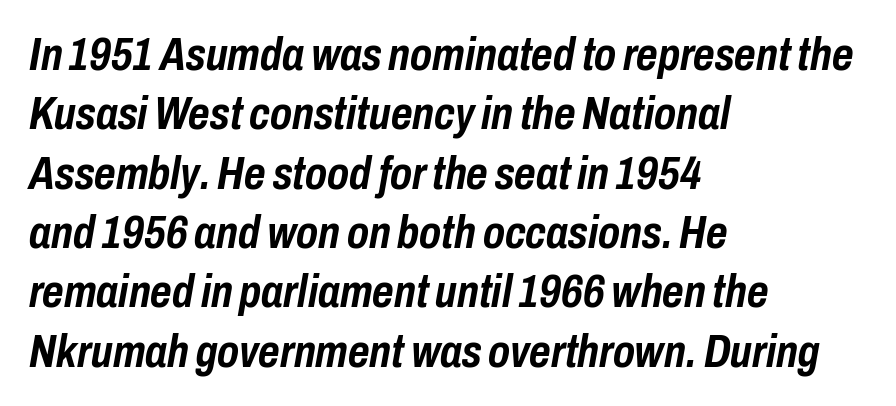
Q: Is the text bold? A: Yes.
Q: Is the text italic (slanted)? A: Yes, it leans right by about 10 degrees.
Q: Is the text underlined? A: No.
Q: How is the paragraph aligned? A: Left-aligned.
Q: Is the spacing between letters normal or unusually wide? A: Normal.
Q: Is the spacing between lines tight, normal or loose? A: Normal.
Q: Width (condensed, normal, or wide)? A: Condensed.
Q: Stroke contrast? A: Low.
Q: x-height? A: Medium.
Q: Monospaced? A: No.
